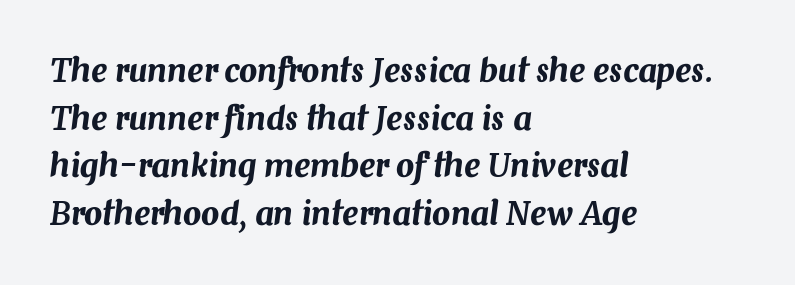
Q: Is the text italic (slanted)? A: Yes, it leans right by about 7 degrees.
Q: Is the text underlined? A: No.
Q: How is the paragraph aligned? A: Left-aligned.
Q: Is the spacing between letters normal or unusually wide? A: Normal.
Q: Is the spacing between lines tight, normal or loose? A: Normal.
Q: Width (condensed, normal, or wide)? A: Normal.
Q: Stroke contrast? A: Medium.
Q: x-height? A: Medium.
Q: Monospaced? A: No.
